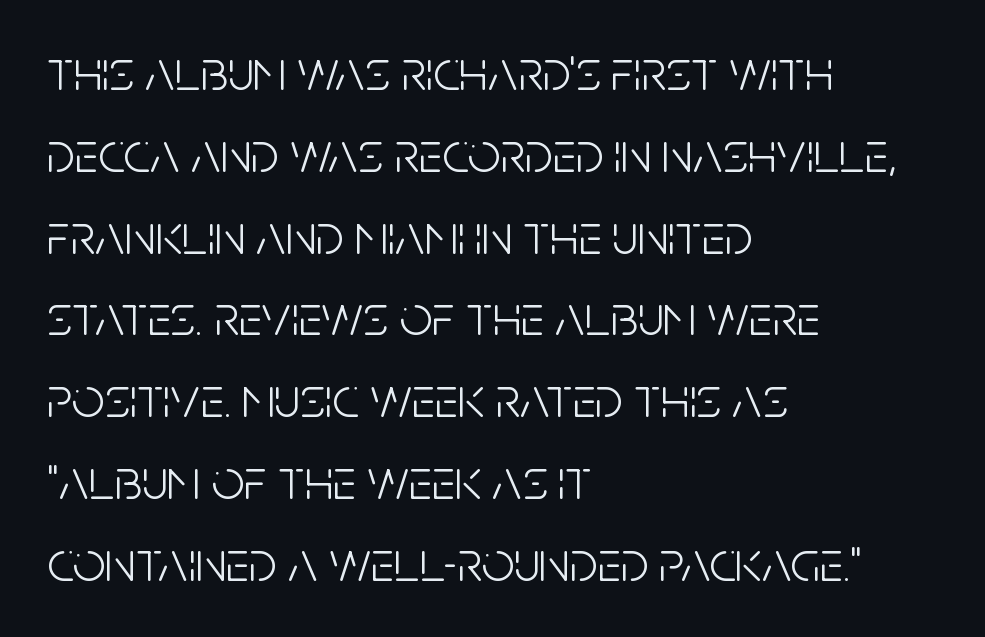
The letters stand straight up with perfectly vertical stems. Words float on clear page, feet unadorned. Students, observe: this is what conventionally led text looks like. The strokes carry an ordinary text weight at most.
